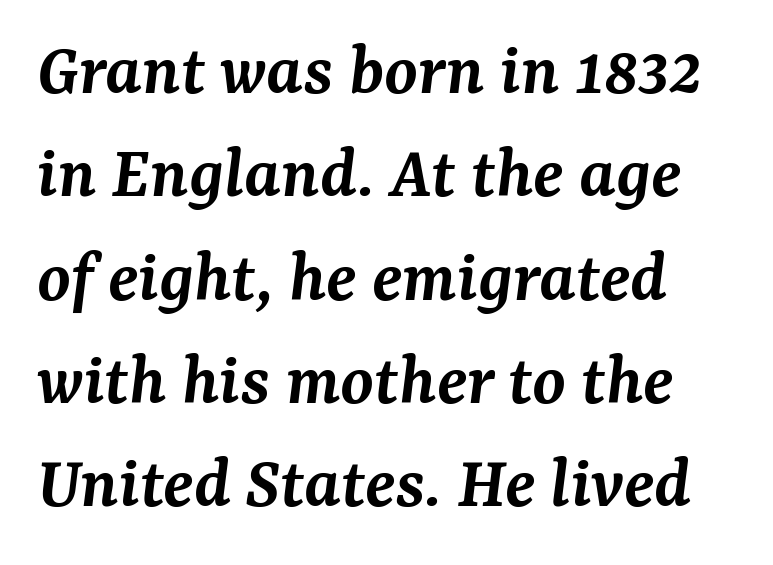
{"serif": "yes", "italic": "yes", "lean": "right", "slant_degrees": 7, "bold": "semi", "weight": "semibold", "width": "normal", "stroke_contrast": "medium", "x_height": "medium", "monospaced": "no", "underline": "no", "line_spacing": "normal", "line_spacing_ratio": 1.36, "letter_spacing": "normal", "letter_spacing_em": 0.0, "glyph_px": 76}
